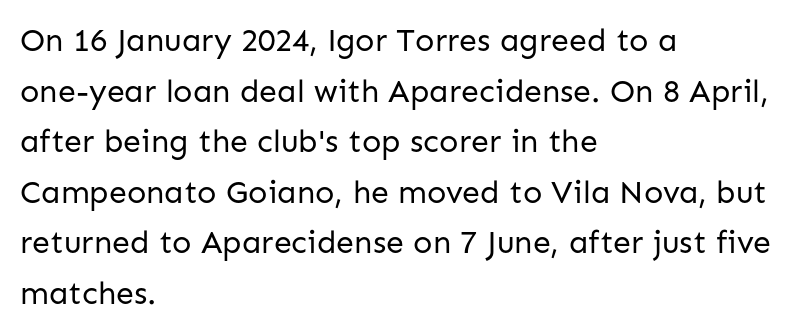
This sample has the flowing, uneven cadence of proportional lettering. Compared with typical paragraphs, the rows here are spaced about the same. A typesetter would call this zero additional tracking. No extra ink here — the face is not bold.
